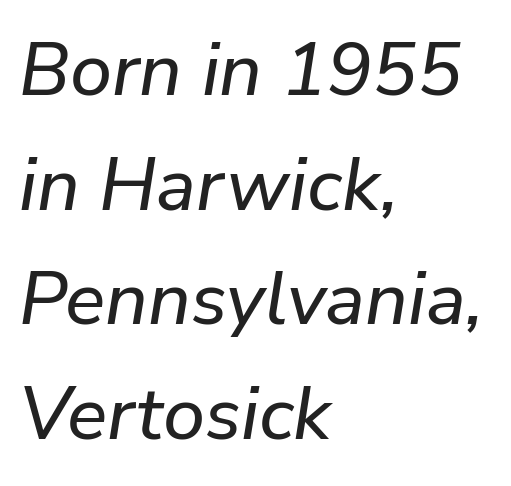
{"italic": "yes", "lean": "right", "slant_degrees": 9, "width": "normal", "stroke_contrast": "low", "x_height": "medium", "monospaced": "no", "underline": "no", "align": "left", "line_spacing": "normal", "line_spacing_ratio": 1.53, "letter_spacing": "normal", "letter_spacing_em": 0.0, "glyph_px": 75}
